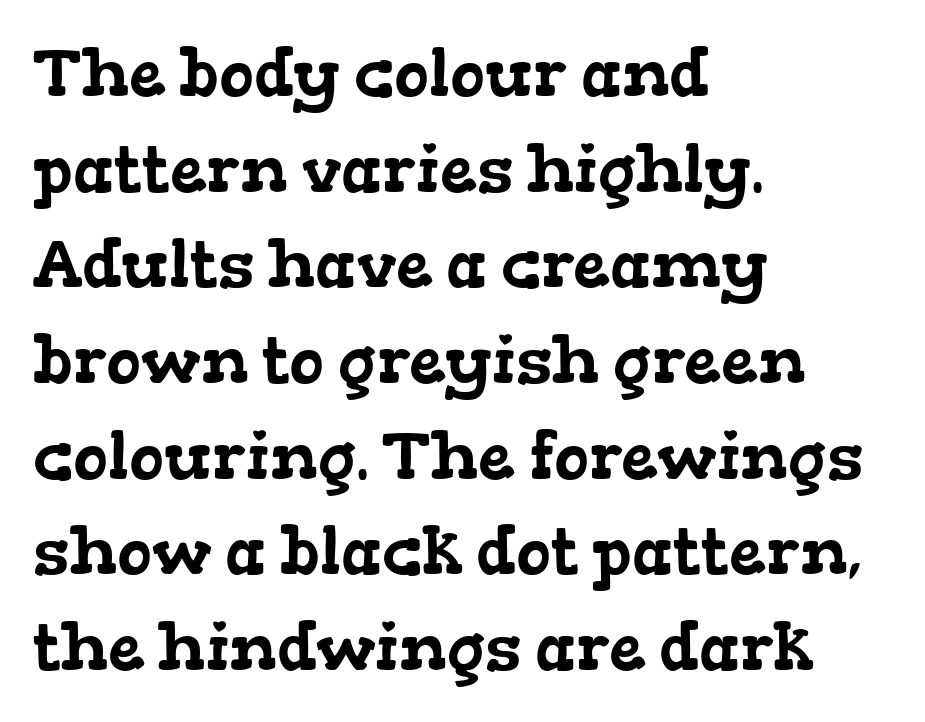
The image shows 66 px wide serif type; set left-aligned, normal line spacing (1.45x), normal letter spacing, not underlined; low stroke contrast and a medium x-height.
